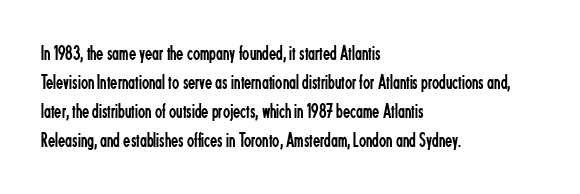
Q: Is the text bold? A: No.
Q: Is the text italic (slanted)? A: No, it is upright.
Q: Is the text underlined? A: No.
Q: How is the paragraph aligned? A: Left-aligned.
Q: Is the spacing between letters normal or unusually wide? A: Normal.
Q: Is the spacing between lines tight, normal or loose? A: Normal.
